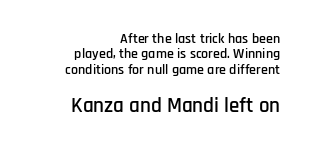
Q: Is the text italic (slanted)? A: No, it is upright.
Q: Is the text underlined? A: No.
Q: How is the paragraph aligned? A: Right-aligned.
Q: Is the spacing between letters normal or unusually wide? A: Normal.
Q: Is the spacing between lines tight, normal or loose? A: Tight.
Q: Which block of text is set in a larger size, the first (top) or the second (bottom)? A: The second (bottom) one.
